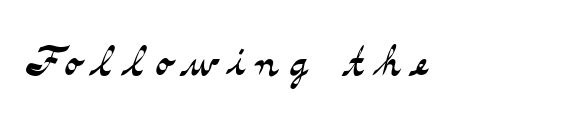
Q: Is the text bold? A: No.
Q: Is the text italic (slanted)? A: Yes.
Q: Is the typeface a serif or a sans-serif typeface? A: Serif.
Q: Is the text underlined? A: No.
Q: Width (condensed, normal, or wide)? A: Wide.
Q: Stroke contrast? A: Medium.
Q: x-height? A: Small.
Q: Monospaced? A: No.
